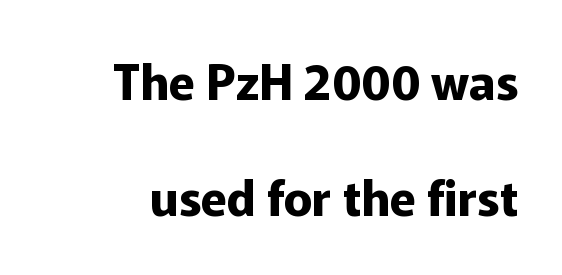
The image shows 48 px bold sans-serif type, upright; set loose line spacing (2.42x), normal letter spacing, not underlined; low stroke contrast and a medium x-height.
